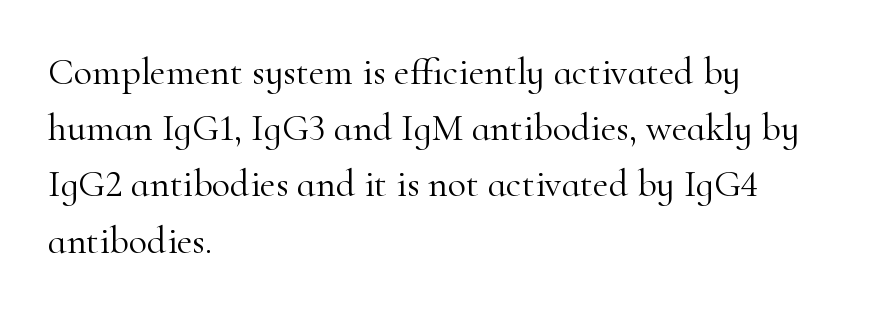
The image shows 38 px light serif type, upright; set left-aligned, normal line spacing (1.48x), normal letter spacing, not underlined; high stroke contrast and a small x-height.
